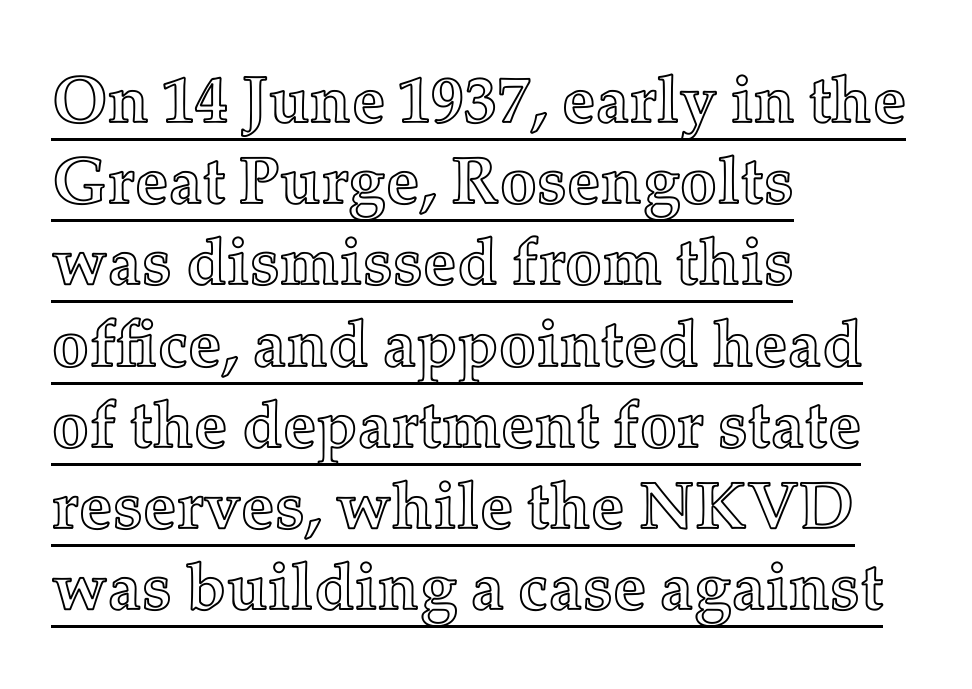
Each word holds together tightly as a unit, with standard inter-letter gaps. You could not count columns in this text — the font is proportionally spaced. The specimen includes a rule beneath the text block's lines. Every character sits straight up, as roman type does.
